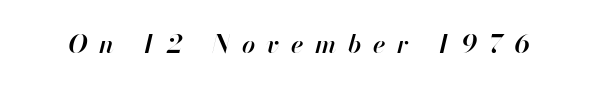
Weight: semibold (demi). Characters follow at a spacing far wider than the type designer built in. Unmarked baselines from the first word to the last. The axis of the letterforms is tilted away from vertical.
